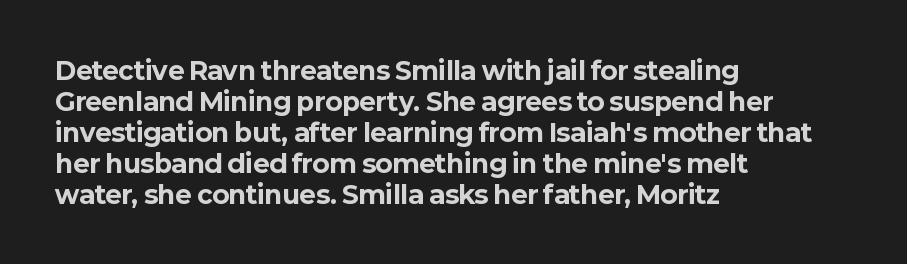
The image shows 25 px bold type, upright; set left-aligned, line spacing 1.24x, normal letter spacing, not underlined.
